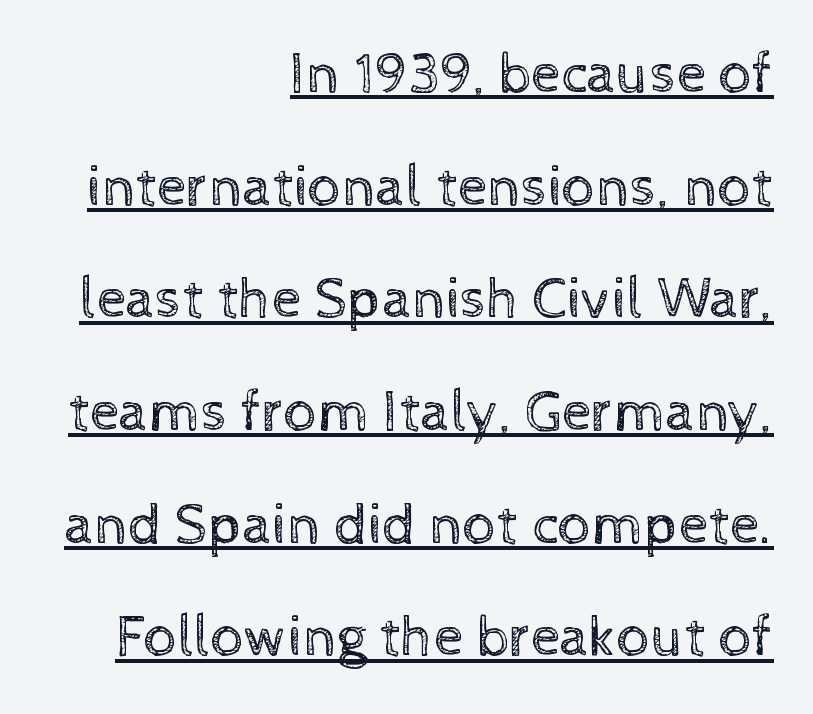
Vertical strokes here are truly vertical. Proportional: the letters do not fall into vertical columns. Unbolded letterforms with no extra heft. Check the space under the baseline: a stroke is drawn there. Look at the tracking — it's just the regular setting, nothing added. The passage is arranged like a letterhead date or caption credit — flush right.
